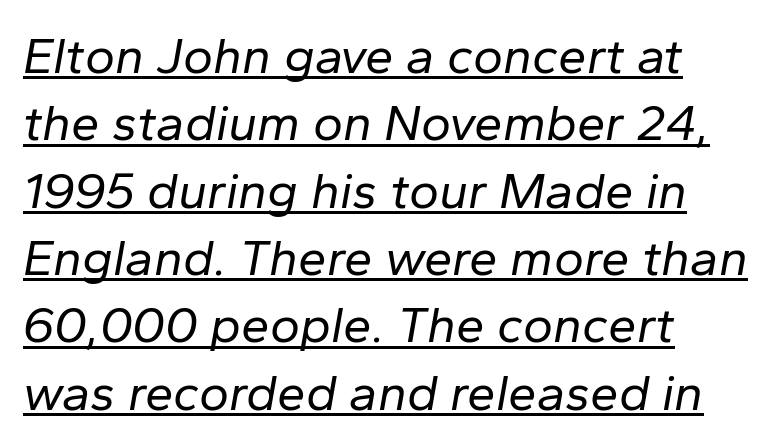
Notice how descenders clear the ascenders below comfortably — that's standard leading. Think of a printed novel: that variable character pitch is what you see here. Each line of the rendering has a horizontal stroke beneath the glyphs. The axis of the letterforms is tilted away from vertical.
